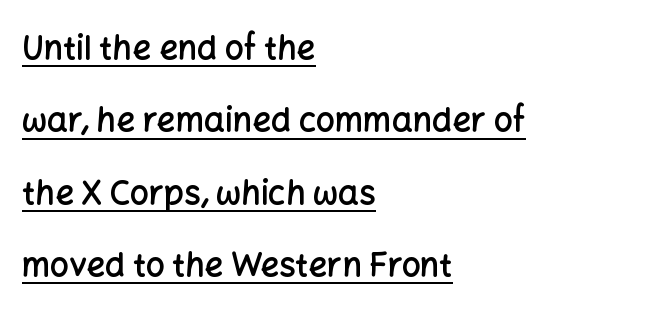
As a designer I'd log this as weight 600, semibold. Spacing verdict: proportional, widths tailored to each character. Italic? Not at all — the glyphs are vertical. These lines stand farther apart than default settings would place them.
